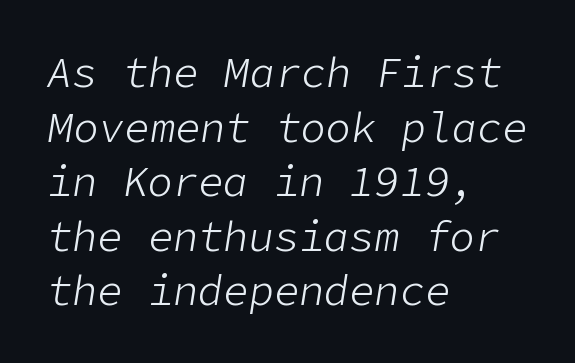
{"italic": "yes", "lean": "right", "slant_degrees": 9, "bold": "no", "weight": "light", "width": "normal", "stroke_contrast": "low", "x_height": "medium", "underline": "no", "align": "left", "line_spacing": "normal", "line_spacing_ratio": 1.3, "letter_spacing": "normal", "letter_spacing_em": 0.0, "glyph_px": 42}
